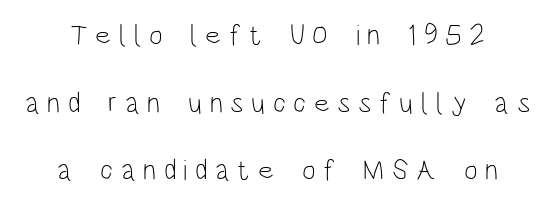
The image shows 29 px light, condensed sans-serif type, upright; set loose line spacing (2.33x), unusually wide letter spacing (+0.26 em), not underlined; low stroke contrast and a large x-height.
